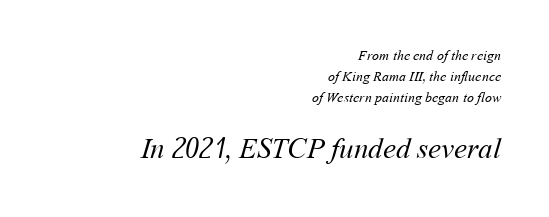
A typesetter would call this zero additional tracking. The vertical gap from one line to the next is medium. Proportional: the letters do not fall into vertical columns. The passage shown is not underscored anywhere. The compositor pushed each line to the right boundary. Of the two passages, the one underneath uses the larger point size.
